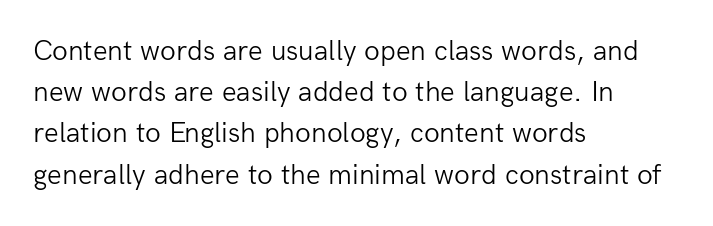
Q: Is the text bold? A: No.
Q: Is the text italic (slanted)? A: No, it is upright.
Q: Is the typeface a serif or a sans-serif typeface? A: Sans-serif.
Q: Is the text underlined? A: No.
Q: How is the paragraph aligned? A: Left-aligned.
Q: Is the spacing between letters normal or unusually wide? A: Normal.
Q: Is the spacing between lines tight, normal or loose? A: Normal.
Q: Width (condensed, normal, or wide)? A: Normal.
Q: Stroke contrast? A: Low.
Q: x-height? A: Medium.
Q: Monospaced? A: No.
